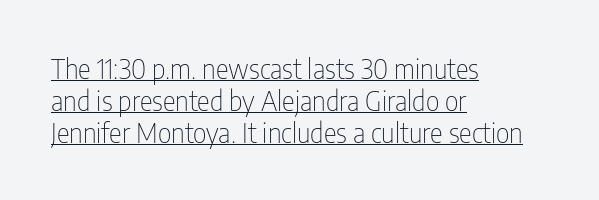
Q: Is the text bold? A: No.
Q: Is the text italic (slanted)? A: No, it is upright.
Q: Is the text underlined? A: Yes.
Q: How is the paragraph aligned? A: Left-aligned.
Q: Is the spacing between letters normal or unusually wide? A: Normal.
